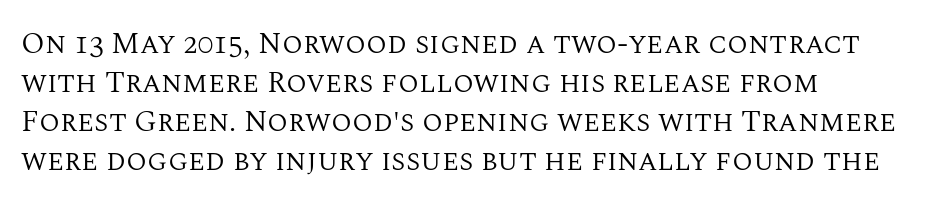
The image shows 30 px regular-weight serif type, upright; set left-aligned, normal line spacing (1.3x), normal letter spacing, not underlined; medium stroke contrast and a large x-height.
